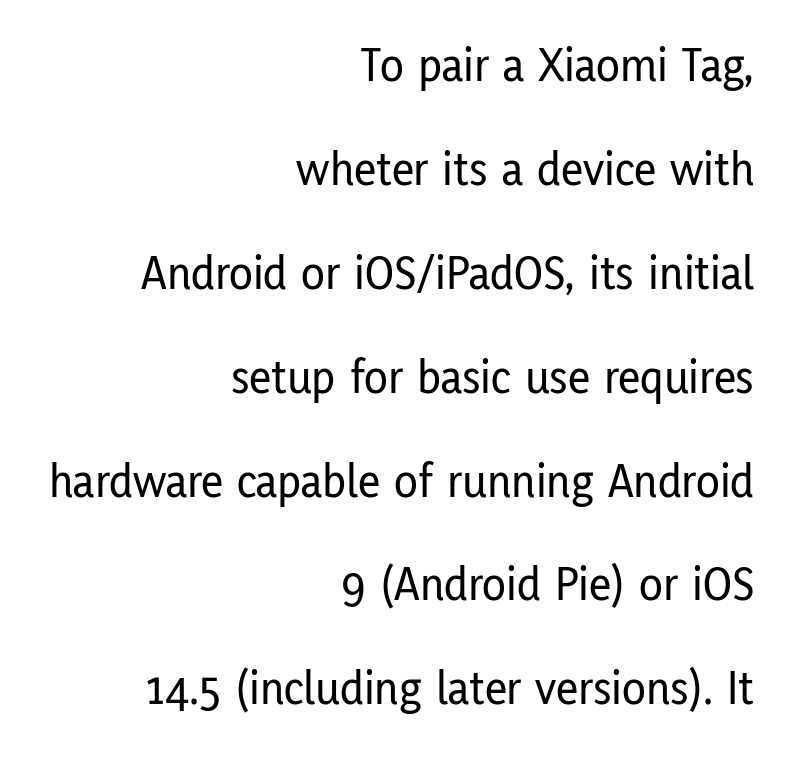
{"serif": "no", "italic": "no", "width": "condensed", "stroke_contrast": "low", "x_height": "medium", "monospaced": "no", "underline": "no", "align": "right", "line_spacing": "loose", "line_spacing_ratio": 2.12, "letter_spacing": "normal", "letter_spacing_em": 0.0, "glyph_px": 49}
